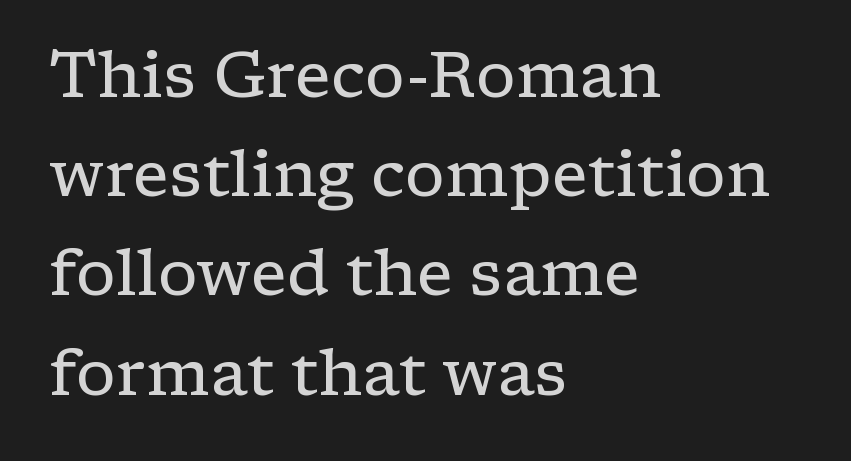
Q: Is the text bold? A: No.
Q: Is the text italic (slanted)? A: No, it is upright.
Q: Is the typeface a serif or a sans-serif typeface? A: Serif.
Q: Is the text underlined? A: No.
Q: How is the paragraph aligned? A: Left-aligned.
Q: Is the spacing between letters normal or unusually wide? A: Normal.
Q: Is the spacing between lines tight, normal or loose? A: Normal.
Q: Width (condensed, normal, or wide)? A: Wide.
Q: Stroke contrast? A: Low.
Q: x-height? A: Medium.
Q: Monospaced? A: No.
